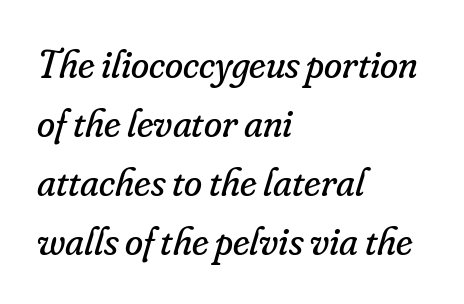
{"serif": "yes", "italic": "yes", "lean": "right", "slant_degrees": 16, "bold": "no", "weight": "regular", "width": "normal", "stroke_contrast": "low", "x_height": "small", "monospaced": "no", "underline": "no", "align": "left", "line_spacing": "normal", "line_spacing_ratio": 1.44, "letter_spacing": "normal", "letter_spacing_em": 0.0, "glyph_px": 41}
